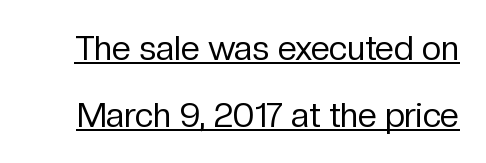
{"serif": "no", "italic": "no", "bold": "no", "weight": "regular", "width": "normal", "stroke_contrast": "low", "x_height": "medium", "monospaced": "no", "underline": "yes", "line_spacing": "loose", "line_spacing_ratio": 1.97, "letter_spacing": "normal", "letter_spacing_em": 0.0, "glyph_px": 34}
